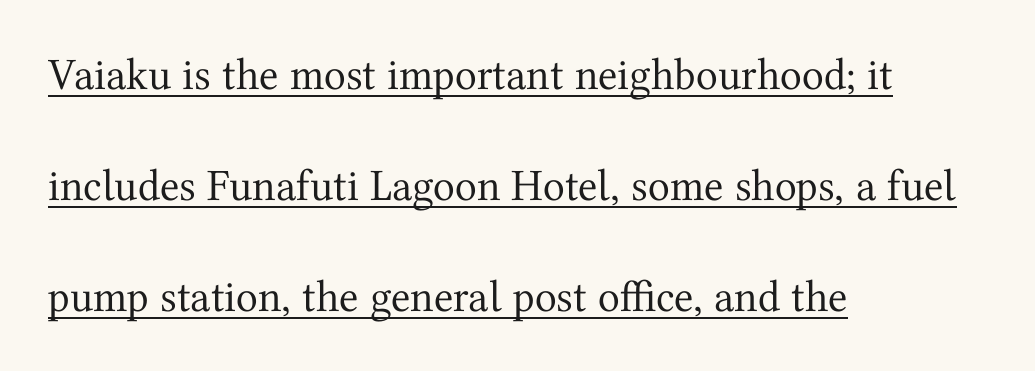
Casual observation: everything's shoved over to the left. A great deal of white space separates one row of letters from the next. The font's upright variant was chosen for this text. Note the varied advance widths — an 'i' is clearly narrower than an 'm'. The characters display serif detailing at their extremities.
